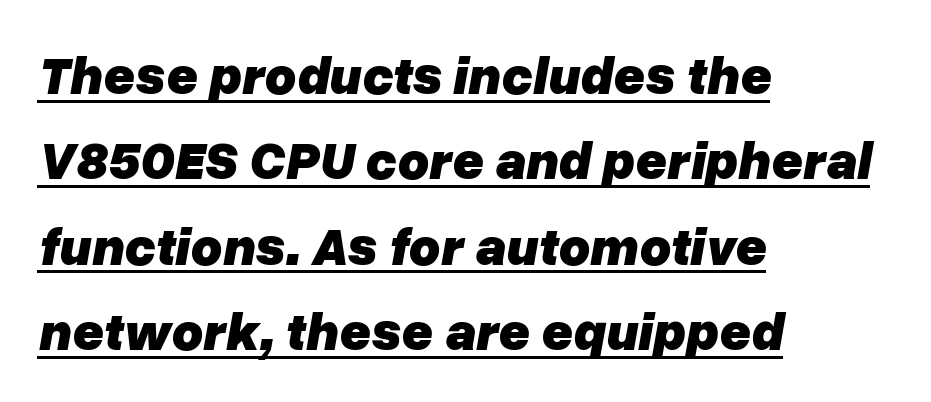
{"italic": "yes", "lean": "right", "slant_degrees": 10, "bold": "yes", "weight": "heavy", "width": "normal", "stroke_contrast": "low", "x_height": "medium", "monospaced": "no", "underline": "yes", "align": "left", "line_spacing": "normal", "line_spacing_ratio": 1.58, "letter_spacing": "normal", "letter_spacing_em": 0.0, "glyph_px": 54}
